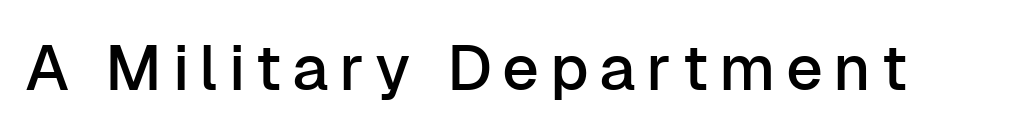
Q: Is the text italic (slanted)? A: No, it is upright.
Q: Is the typeface a serif or a sans-serif typeface? A: Sans-serif.
Q: Is the text underlined? A: No.
Q: Width (condensed, normal, or wide)? A: Normal.
Q: Stroke contrast? A: Low.
Q: x-height? A: Medium.
Q: Monospaced? A: No.
